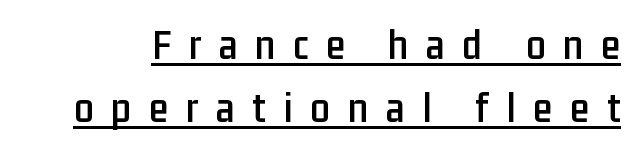
{"serif": "no", "italic": "no", "width": "condensed", "stroke_contrast": "low", "x_height": "medium", "monospaced": "no", "underline": "yes", "line_spacing": "normal", "line_spacing_ratio": 1.43, "letter_spacing": "wide", "letter_spacing_em": 0.4, "glyph_px": 44}
